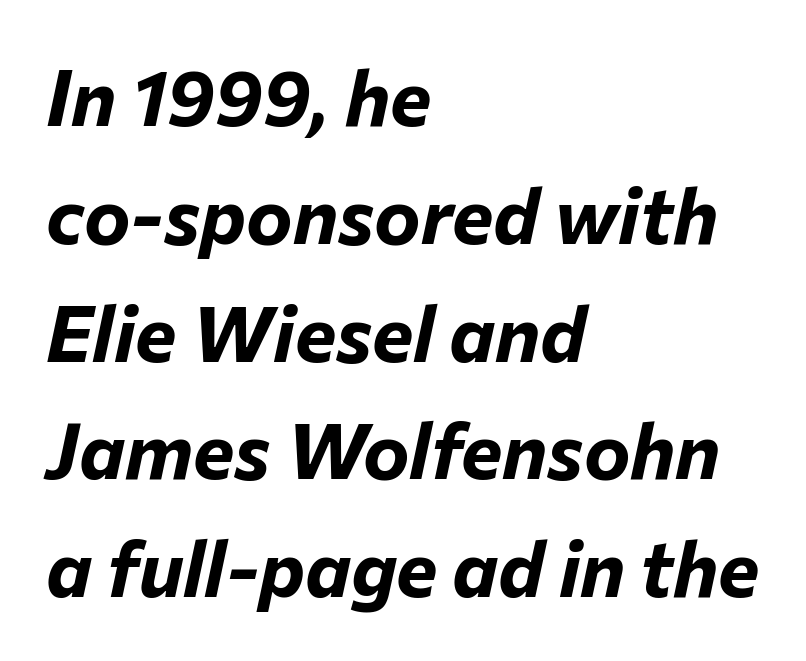
{"italic": "yes", "lean": "right", "slant_degrees": 12, "bold": "yes", "weight": "bold", "width": "normal", "stroke_contrast": "low", "x_height": "medium", "monospaced": "no", "underline": "no", "align": "left", "line_spacing": "normal", "line_spacing_ratio": 1.51, "letter_spacing": "normal", "letter_spacing_em": 0.0, "glyph_px": 78}
